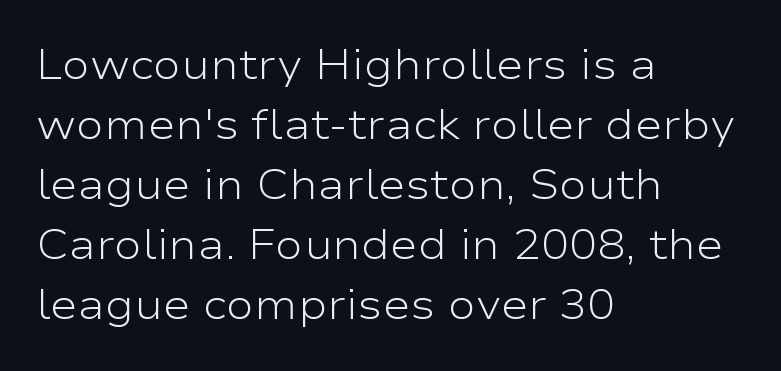
{"serif": "no", "italic": "no", "bold": "no", "weight": "light", "width": "wide", "stroke_contrast": "low", "x_height": "medium", "monospaced": "no", "underline": "no", "align": "left", "line_spacing": "normal", "line_spacing_ratio": 1.43, "letter_spacing": "normal", "letter_spacing_em": 0.0, "glyph_px": 42}
